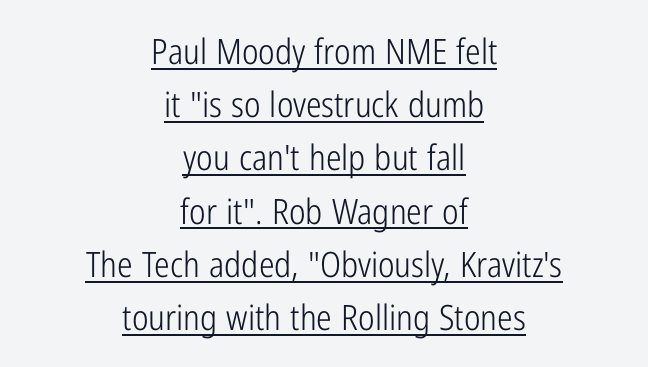
Does a line run under the words? Yes, clearly. Each line is balanced around a shared central axis. You could not count columns in this text — the font is proportionally spaced. It's the straight-up-and-down kind of type. Reading down the column, the eye jumps a familiar distance to each next line. The letters look calm and open, with moderate or lighter stems.
